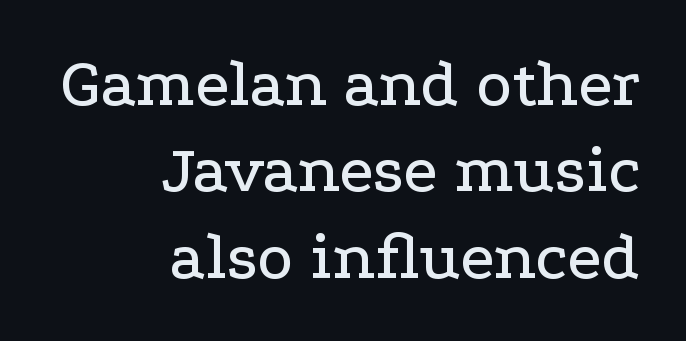
Q: Is the text italic (slanted)? A: No, it is upright.
Q: Is the typeface a serif or a sans-serif typeface? A: Serif.
Q: Is the text underlined? A: No.
Q: How is the paragraph aligned? A: Right-aligned.
Q: Is the spacing between letters normal or unusually wide? A: Normal.
Q: Is the spacing between lines tight, normal or loose? A: Normal.
Q: Width (condensed, normal, or wide)? A: Wide.
Q: Stroke contrast? A: Low.
Q: x-height? A: Medium.
Q: Monospaced? A: No.
